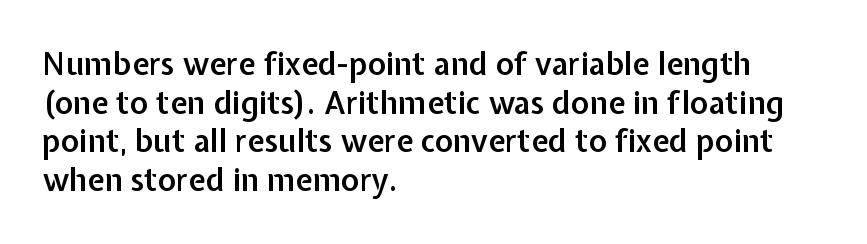
The type is set solid horizontally, with unmodified tracking. The gap between lines stays unmarked. Interline gaps are of average width in this sample. Tall strokes in this sample are plumb rather than angled. Teacher's note: observe the even left margin — that is flush-left alignment. Spacing verdict: proportional, widths tailored to each character.
